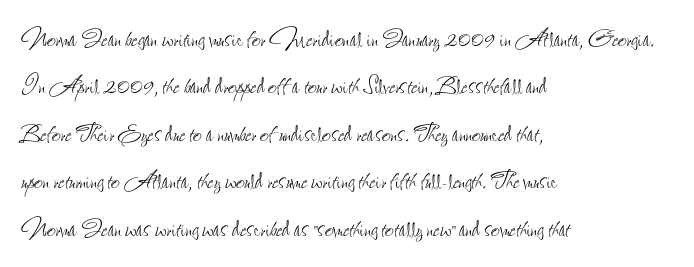
The image shows 31 px thin, condensed type; set left-aligned, normal line spacing (1.53x), normal letter spacing, not underlined; low stroke contrast and a small x-height.
